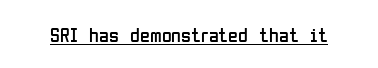
{"italic": "no", "bold": "no", "underline": "yes", "letter_spacing": "normal", "letter_spacing_em": 0.0, "glyph_px": 20}
